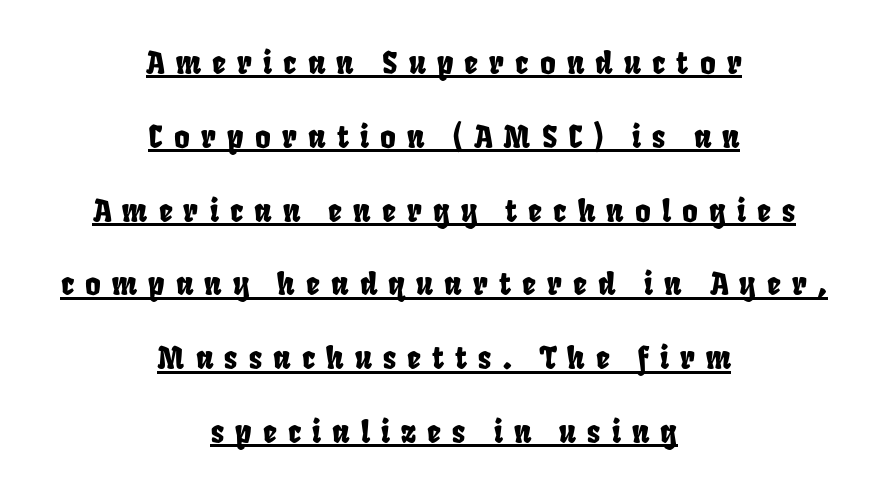
The image shows 30 px condensed sans-serif type; set centered, loose line spacing (2.46x), unusually wide letter spacing (+0.37 em), underlined; low stroke contrast and a large x-height.
